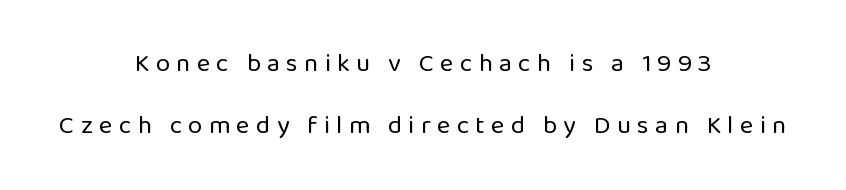
The image shows 26 px text type, upright; set centered, loose line spacing (2.4x), unusually wide letter spacing (+0.24 em), not underlined.
